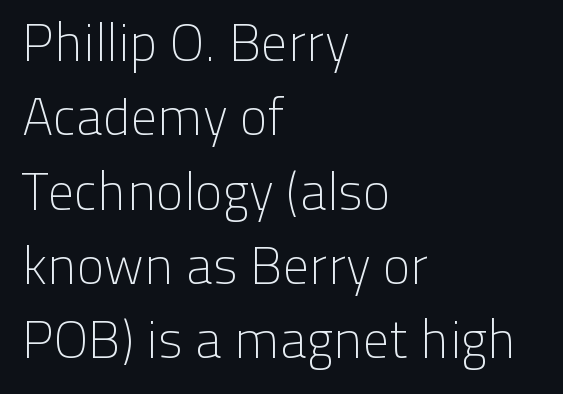
Q: Is the text bold? A: No.
Q: Is the text italic (slanted)? A: No, it is upright.
Q: Is the typeface a serif or a sans-serif typeface? A: Sans-serif.
Q: Is the text underlined? A: No.
Q: How is the paragraph aligned? A: Left-aligned.
Q: Is the spacing between letters normal or unusually wide? A: Normal.
Q: Is the spacing between lines tight, normal or loose? A: Normal.
Q: Width (condensed, normal, or wide)? A: Normal.
Q: Stroke contrast? A: Low.
Q: x-height? A: Medium.
Q: Monospaced? A: No.
